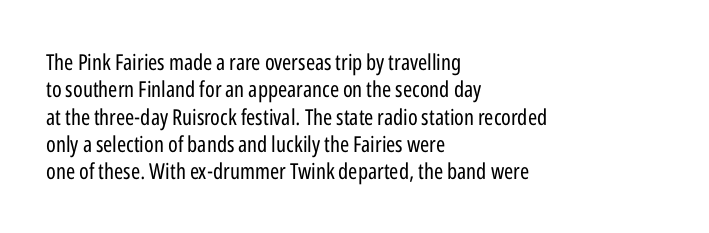
{"italic": "no", "bold": "no", "underline": "no", "align": "left", "line_spacing_ratio": 1.24, "letter_spacing": "normal", "letter_spacing_em": 0.0, "glyph_px": 22}
